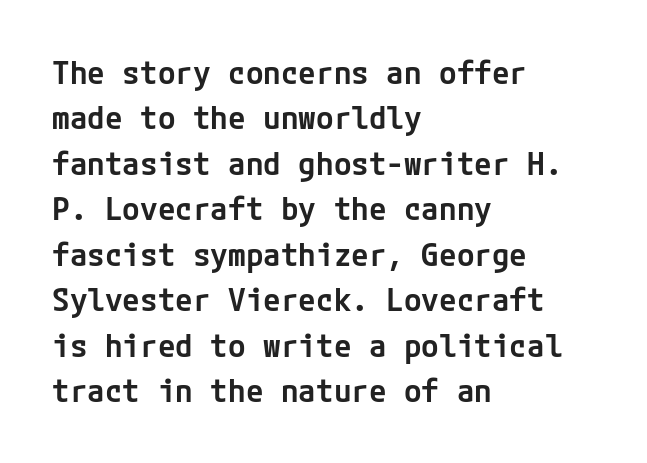
Q: Is the text bold? A: Semi-bold.
Q: Is the text italic (slanted)? A: No, it is upright.
Q: Is the typeface a serif or a sans-serif typeface? A: Sans-serif.
Q: Is the text underlined? A: No.
Q: How is the paragraph aligned? A: Left-aligned.
Q: Is the spacing between letters normal or unusually wide? A: Normal.
Q: Is the spacing between lines tight, normal or loose? A: Normal.
Q: Width (condensed, normal, or wide)? A: Normal.
Q: Stroke contrast? A: Low.
Q: x-height? A: Medium.
